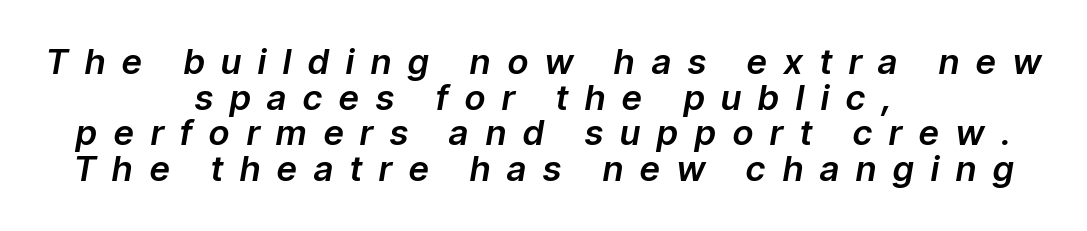
Anything drawn beneath the words? Only blank space. Looks like regular typesetting: each glyph gets only the width it needs. Teacher's note: observe the equal gaps on both sides — that is centered alignment. Short note: letters widely spaced. These lines were composed using italics.
